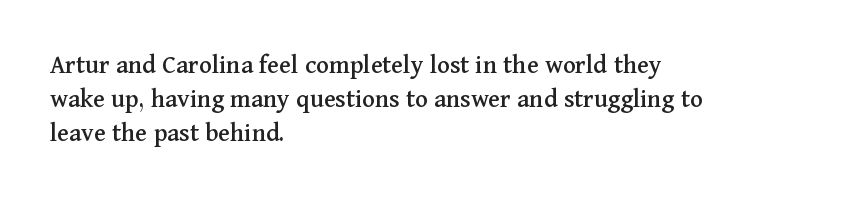
The image shows 27 px text type, upright; set left-aligned, normal line spacing (1.26x), normal letter spacing, not underlined.
